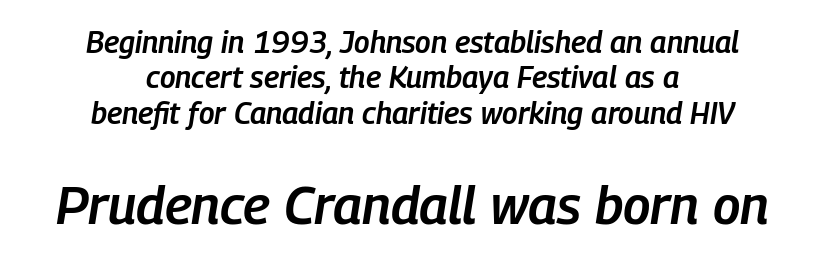
Observe the ordinary spacing: letters are neighbours, not strangers. Each letter keeps its own natural width here, so spacing adapts to shape. Slant detected: the letters are inclined. The gap between lines stays unmarked.
